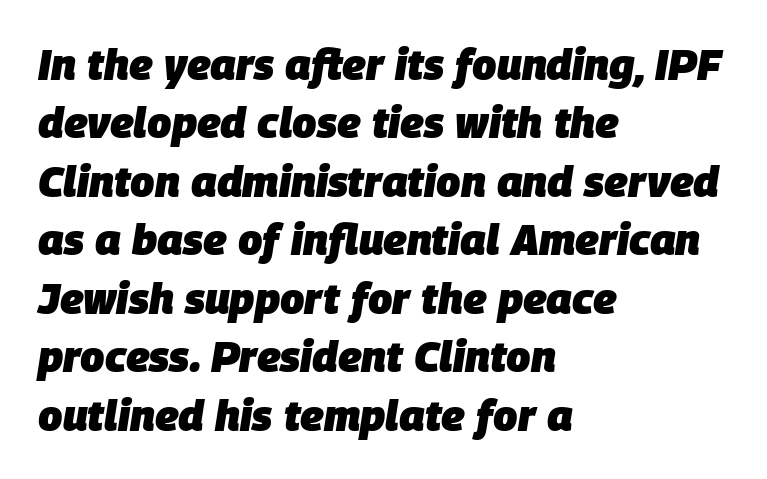
The image shows 43 px heavy type, italic (leaning right); set left-aligned, normal line spacing (1.36x), normal letter spacing, not underlined; low stroke contrast and a large x-height.
